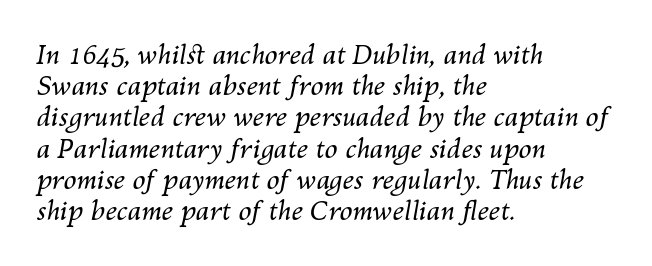
The text carries the slant typical of an italic or oblique font. Caption: face not bold, strokes unweighted. Line beginnings align vertically; line endings do not. The face used here is rendered with its standard letterfit.
